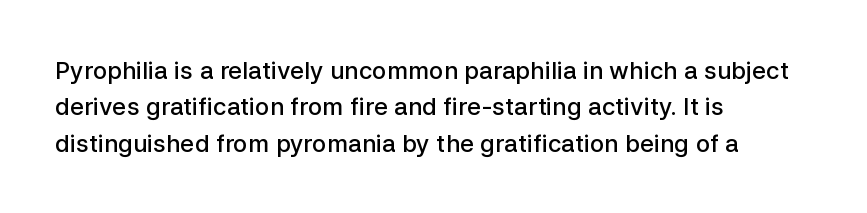
These lines keep a tight, regular rhythm from letter to letter. The foot of each line stays bare and open. The rag falls on the right side of this text block. The designer left line spacing at the default.
